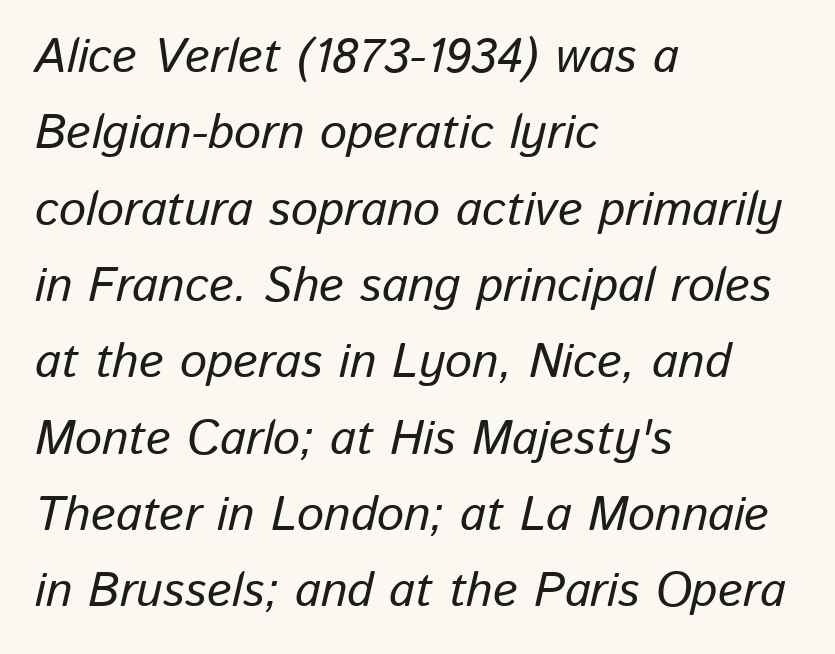
{"italic": "yes", "lean": "right", "slant_degrees": 13, "width": "normal", "stroke_contrast": "low", "x_height": "medium", "monospaced": "no", "underline": "no", "align": "left", "line_spacing": "normal", "line_spacing_ratio": 1.59, "letter_spacing": "normal", "letter_spacing_em": 0.0, "glyph_px": 48}
